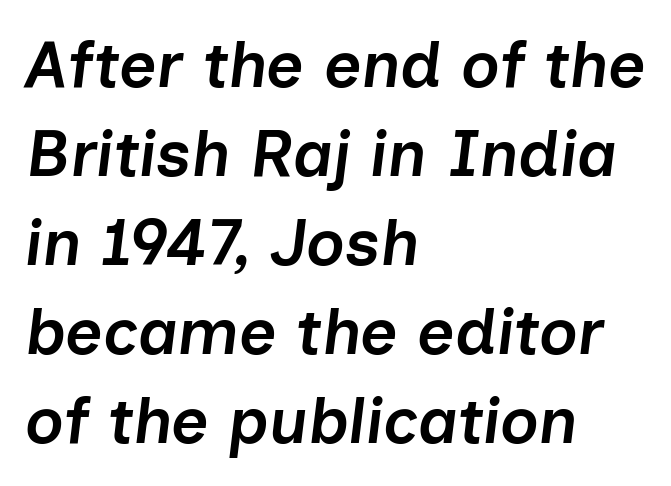
Q: Is the text bold? A: Semi-bold.
Q: Is the text italic (slanted)? A: Yes, it leans right by about 7 degrees.
Q: Is the text underlined? A: No.
Q: How is the paragraph aligned? A: Left-aligned.
Q: Is the spacing between letters normal or unusually wide? A: Normal.
Q: Is the spacing between lines tight, normal or loose? A: Normal.
Q: Width (condensed, normal, or wide)? A: Normal.
Q: Stroke contrast? A: Low.
Q: x-height? A: Medium.
Q: Monospaced? A: No.
